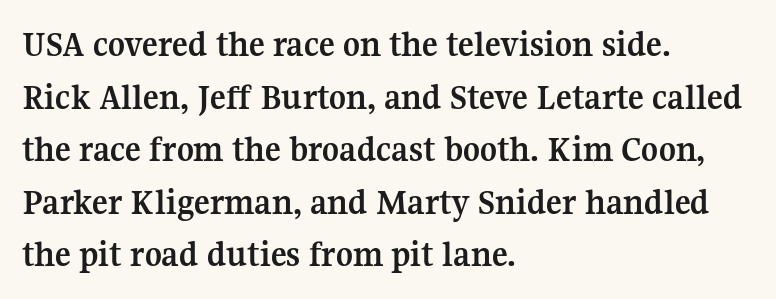
The image shows 37 px semibold serif type, upright; set left-aligned, normal line spacing (1.42x), normal letter spacing, not underlined; medium stroke contrast and a medium x-height.
